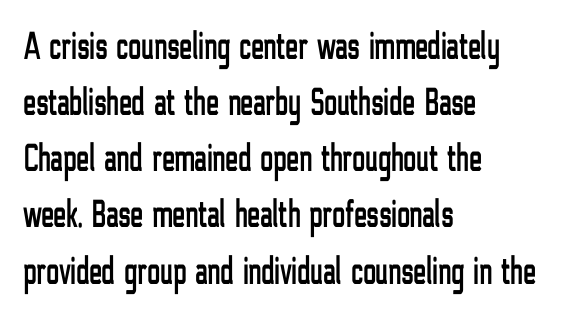
The image shows 39 px condensed sans-serif type, upright; set left-aligned, normal line spacing (1.44x), normal letter spacing, not underlined; low stroke contrast and a medium x-height.
